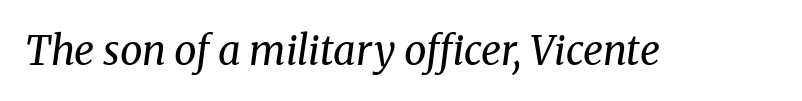
The face used here is proportionally spaced, like ordinary book or web type. Look at the bottom of the vertical strokes: they flare into serifs here. Just letters on the line, the space beneath them empty. No extra ink here — the face is not bold.
